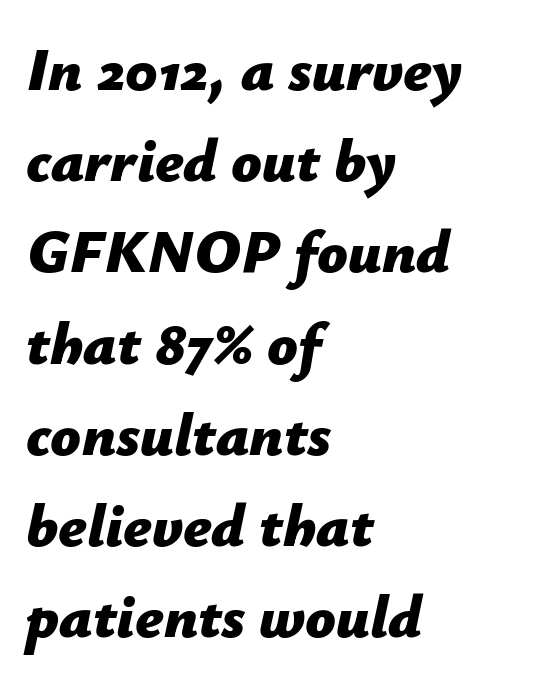
Q: Is the text bold? A: Yes.
Q: Is the text italic (slanted)? A: Yes, it leans right by about 12 degrees.
Q: Is the text underlined? A: No.
Q: How is the paragraph aligned? A: Left-aligned.
Q: Is the spacing between letters normal or unusually wide? A: Normal.
Q: Is the spacing between lines tight, normal or loose? A: Normal.
Q: Width (condensed, normal, or wide)? A: Normal.
Q: Stroke contrast? A: Low.
Q: x-height? A: Medium.
Q: Monospaced? A: No.
